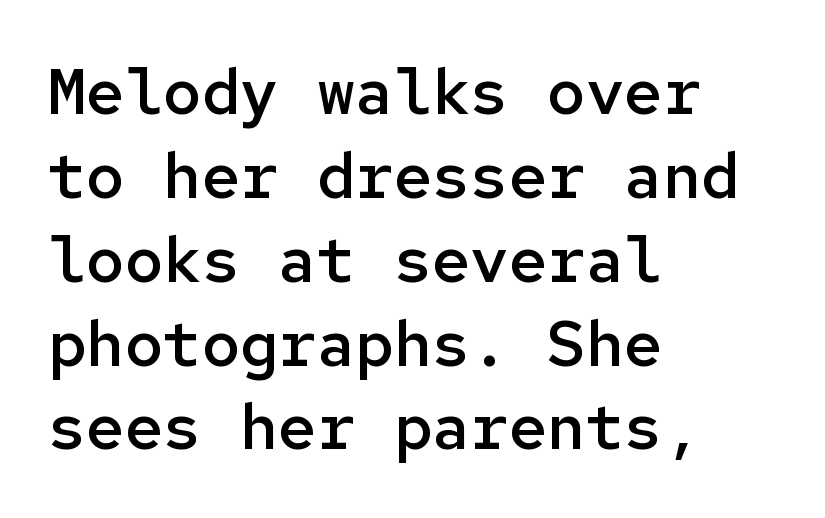
{"serif": "no", "italic": "no", "bold": "semi", "weight": "semibold", "width": "normal", "stroke_contrast": "low", "x_height": "medium", "monospaced": "yes", "underline": "no", "align": "left", "line_spacing": "normal", "line_spacing_ratio": 1.31, "letter_spacing": "normal", "letter_spacing_em": 0.0, "glyph_px": 64}
